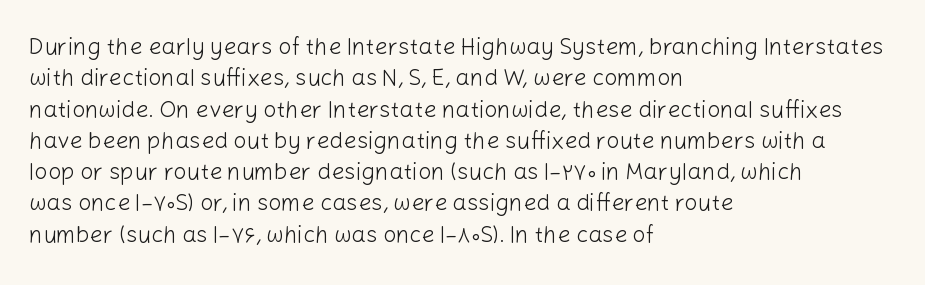
The image shows 23 px text type, upright; set left-aligned, normal line spacing (1.36x), normal letter spacing, not underlined.
